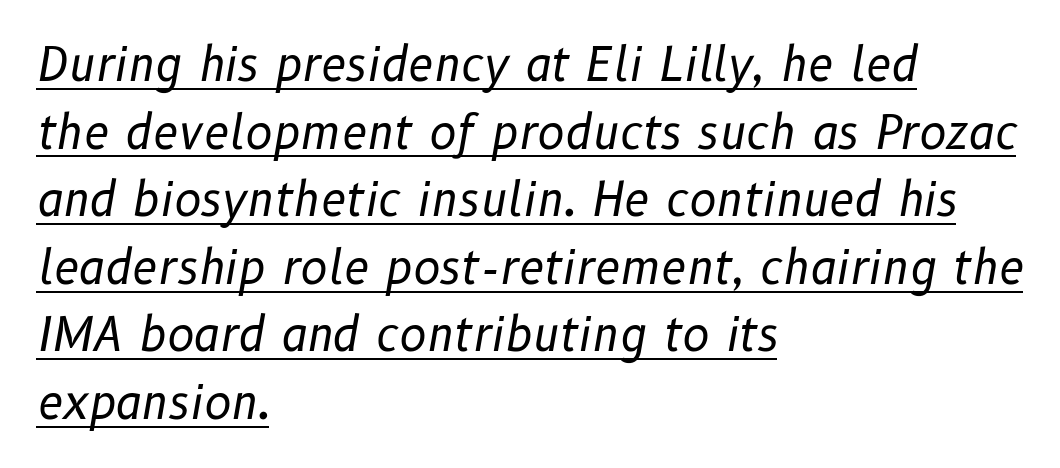
{"italic": "yes", "lean": "right", "slant_degrees": 10, "bold": "no", "weight": "regular", "width": "normal", "stroke_contrast": "low", "x_height": "medium", "monospaced": "no", "underline": "yes", "align": "left", "line_spacing": "normal", "line_spacing_ratio": 1.47, "letter_spacing": "normal", "letter_spacing_em": 0.0, "glyph_px": 46}
